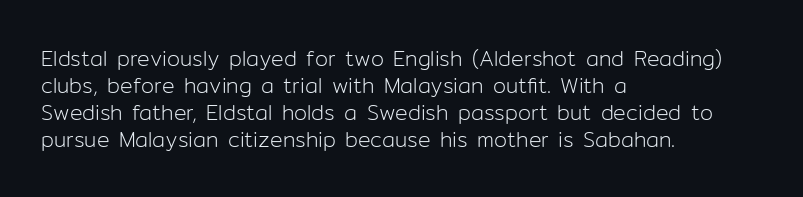
{"italic": "no", "bold": "no", "underline": "no", "align": "left", "line_spacing": "normal", "line_spacing_ratio": 1.28, "letter_spacing": "normal", "letter_spacing_em": 0.0, "glyph_px": 21}
